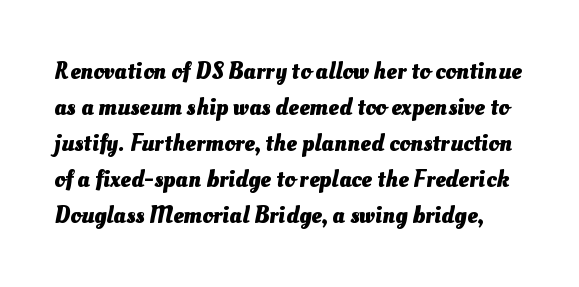
Q: Is the text bold? A: Yes.
Q: Is the text underlined? A: No.
Q: Is the spacing between letters normal or unusually wide? A: Normal.
Q: Is the spacing between lines tight, normal or loose? A: Normal.
